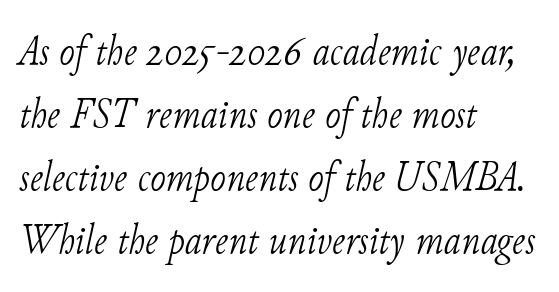
Q: Is the text bold? A: No.
Q: Is the text italic (slanted)? A: Yes, it leans right by about 11 degrees.
Q: Is the typeface a serif or a sans-serif typeface? A: Serif.
Q: Is the text underlined? A: No.
Q: How is the paragraph aligned? A: Left-aligned.
Q: Is the spacing between letters normal or unusually wide? A: Normal.
Q: Is the spacing between lines tight, normal or loose? A: Normal.
Q: Width (condensed, normal, or wide)? A: Normal.
Q: Stroke contrast? A: Low.
Q: x-height? A: Small.
Q: Monospaced? A: No.
